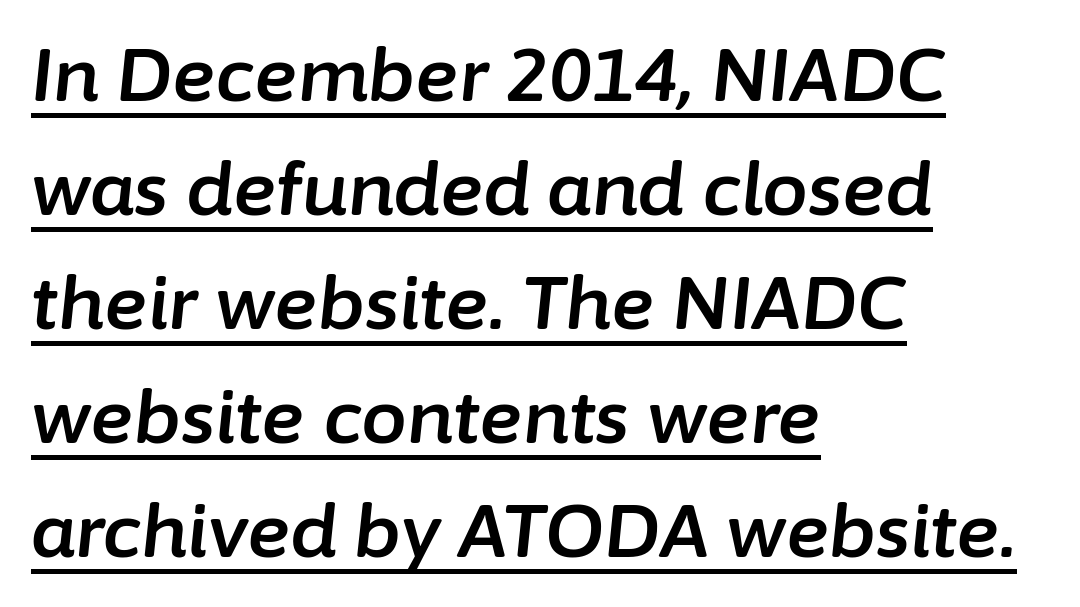
The image shows 73 px text type, italic (leaning right); set left-aligned, normal line spacing (1.56x), normal letter spacing, underlined; low stroke contrast and a medium x-height.
